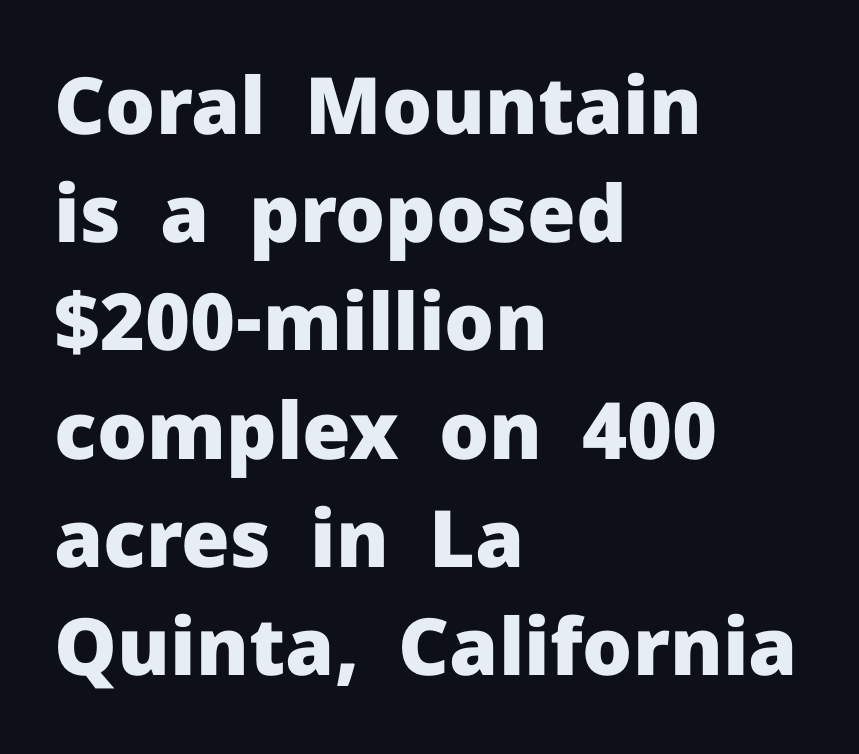
Q: Is the text bold? A: Yes.
Q: Is the text italic (slanted)? A: No, it is upright.
Q: Is the typeface a serif or a sans-serif typeface? A: Sans-serif.
Q: Is the text underlined? A: No.
Q: How is the paragraph aligned? A: Left-aligned.
Q: Is the spacing between letters normal or unusually wide? A: Normal.
Q: Is the spacing between lines tight, normal or loose? A: Normal.
Q: Width (condensed, normal, or wide)? A: Normal.
Q: Stroke contrast? A: Low.
Q: x-height? A: Medium.
Q: Monospaced? A: No.
